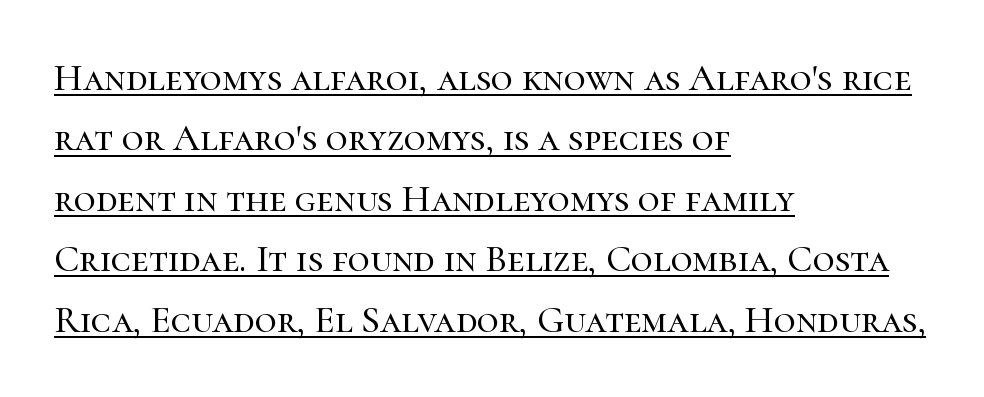
The image shows 38 px serif type, upright; set left-aligned, normal line spacing (1.59x), normal letter spacing, underlined; high stroke contrast and a medium x-height.
